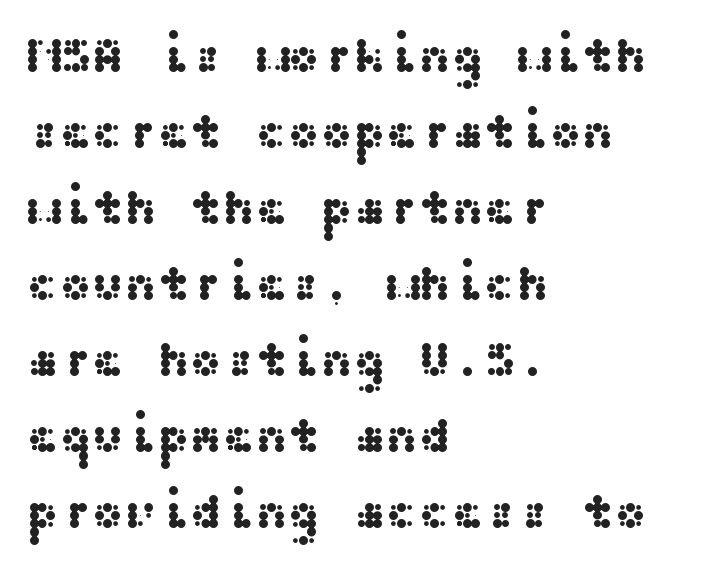
Layout note: lines flush left. Glyph-to-glyph distance matches everyday printed text. The leading is moderate, giving the passage an even texture. The type sits square on the baseline with zero lean.
